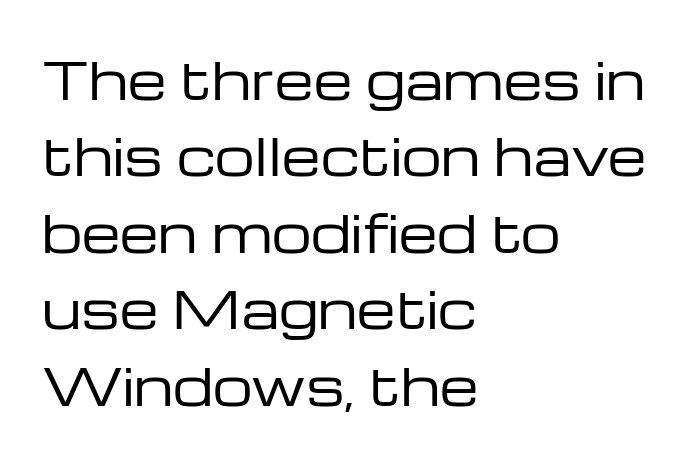
The image shows 50 px regular-weight, wide sans-serif type, upright; set left-aligned, normal line spacing (1.53x), normal letter spacing, not underlined; low stroke contrast and a medium x-height.
